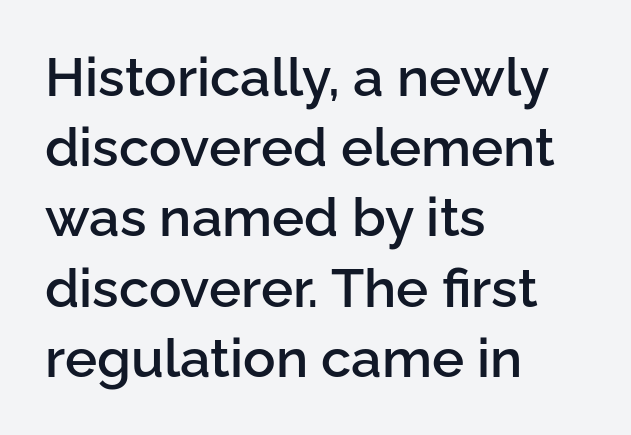
Check the space under the baseline: it is left empty. Honestly, the row spacing looks completely unremarkable. Notice how the passage keeps a crisp vertical edge on the left only. Caption: semibold face, moderately heavy strokes. The face used here is proportionally spaced, like ordinary book or web type. No feet cap the strokes, marking this as sans-serif type.
